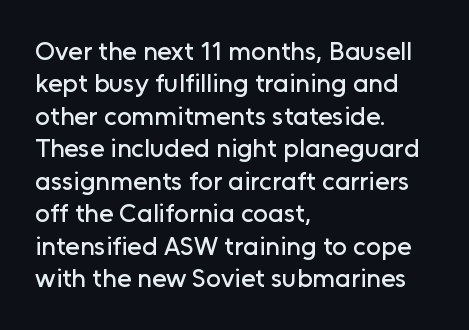
These lines sit exactly where default settings would place them. The letters stand upright; this is a roman face. Typeset ragged right — the left edge is the straight one. Just letters on the line, the space beneath them empty. Caption: standard tracking, unaltered.
